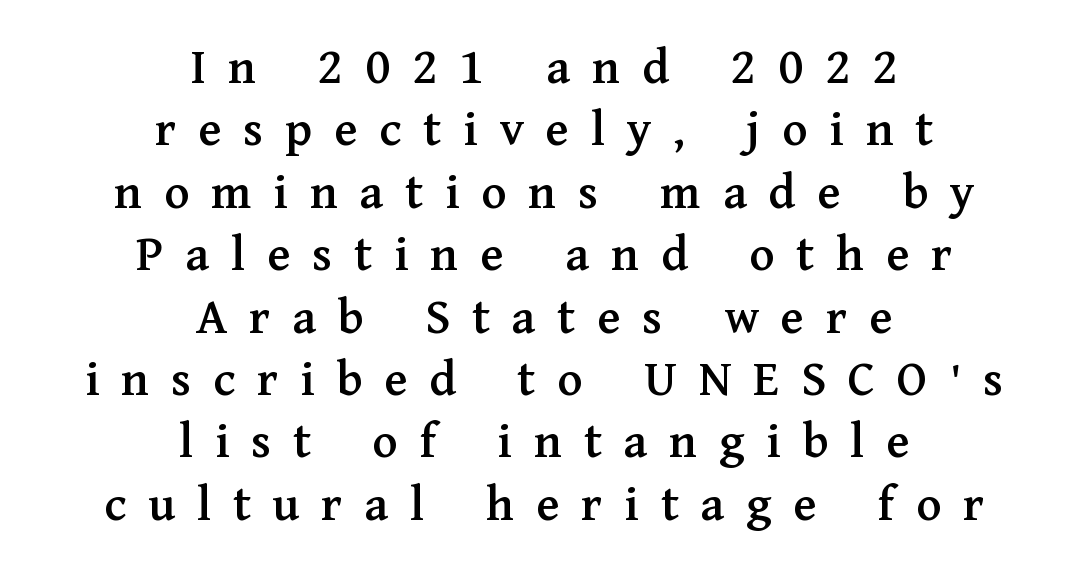
Q: Is the text italic (slanted)? A: No, it is upright.
Q: Is the typeface a serif or a sans-serif typeface? A: Serif.
Q: Is the text underlined? A: No.
Q: How is the paragraph aligned? A: Centered.
Q: Is the spacing between letters normal or unusually wide? A: Unusually wide.
Q: Width (condensed, normal, or wide)? A: Normal.
Q: Stroke contrast? A: Medium.
Q: x-height? A: Medium.
Q: Monospaced? A: No.
